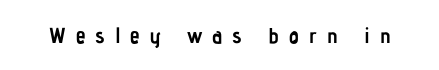
{"italic": "no", "bold": "yes", "underline": "no", "letter_spacing": "wide", "letter_spacing_em": 0.45, "glyph_px": 22}
